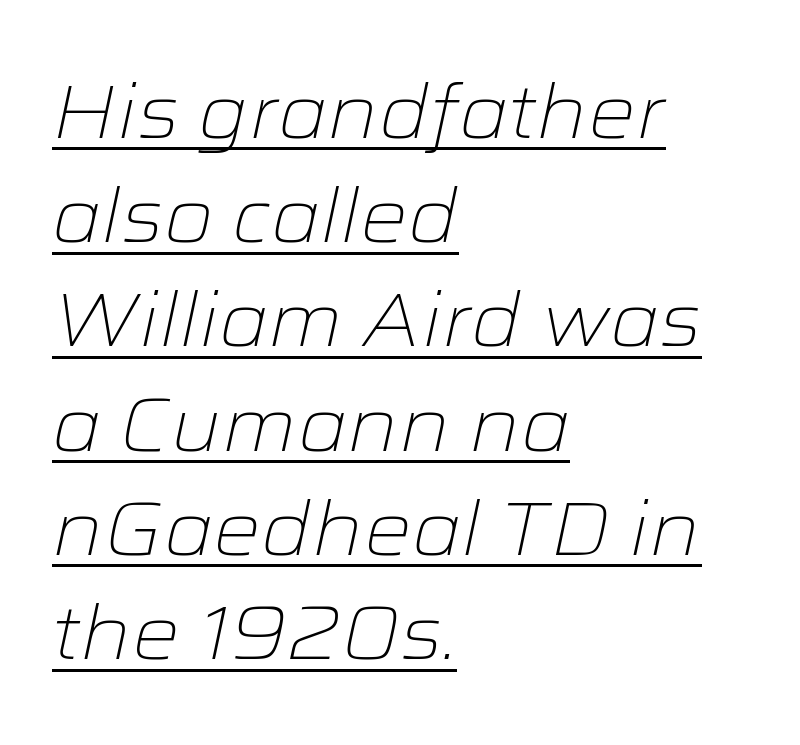
Looking at the ascenders, they clearly lean. A classic flush-left, rag-right setting is used for this passage. The passage shown is typed in a proportional face where columns would drift. Whoever set this chose a conventional vertical rhythm. No chunkiness to these letters — they're not bold.
